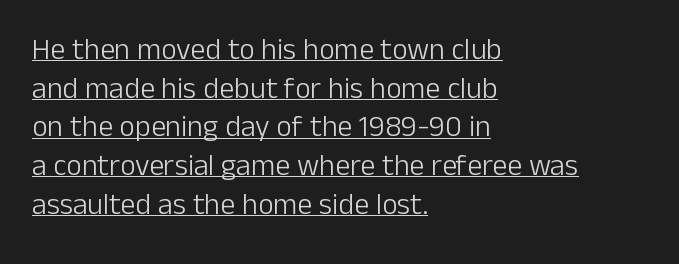
Students, observe: this is what conventionally led text looks like. Think of a printed novel: that variable character pitch is what you see here. Does the lettering tilt? It doesn't — this is upright. Default kerning and tracking; the words read as compact shapes.
